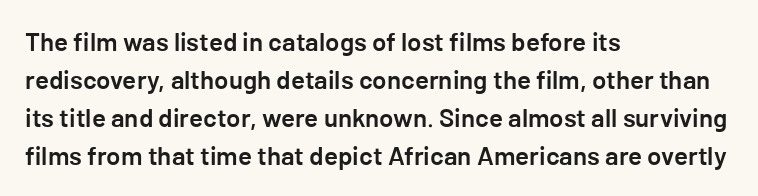
Q: Is the text bold? A: Semi-bold.
Q: Is the text italic (slanted)? A: No, it is upright.
Q: Is the text underlined? A: No.
Q: How is the paragraph aligned? A: Left-aligned.
Q: Is the spacing between letters normal or unusually wide? A: Normal.
Q: Is the spacing between lines tight, normal or loose? A: Normal.
